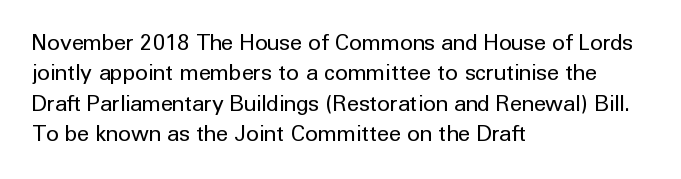
A quiet, ordinary-to-light weight characterises the typeface. The text block is weighted toward the left margin, trailing off unevenly rightward. This rendering leaves character spacing at its baseline value. Characters remain perfectly vertical along every line. The strip under each line holds only bare page.
